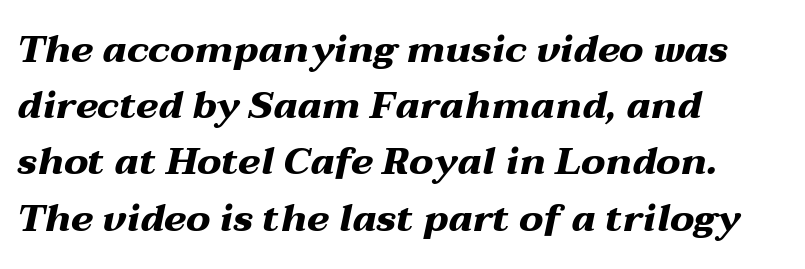
Q: Is the text bold? A: Yes.
Q: Is the text italic (slanted)? A: Yes, it leans right by about 12 degrees.
Q: Is the text underlined? A: No.
Q: How is the paragraph aligned? A: Left-aligned.
Q: Is the spacing between letters normal or unusually wide? A: Normal.
Q: Is the spacing between lines tight, normal or loose? A: Normal.
Q: Width (condensed, normal, or wide)? A: Wide.
Q: Stroke contrast? A: Medium.
Q: x-height? A: Medium.
Q: Monospaced? A: No.
